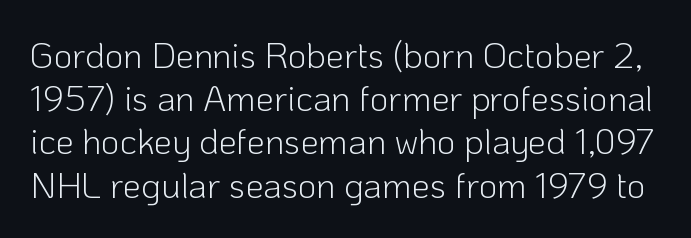
{"serif": "no", "italic": "no", "bold": "no", "weight": "light", "width": "normal", "stroke_contrast": "low", "x_height": "medium", "monospaced": "no", "underline": "no", "line_spacing_ratio": 1.2, "letter_spacing": "normal", "letter_spacing_em": 0.0, "glyph_px": 36}
